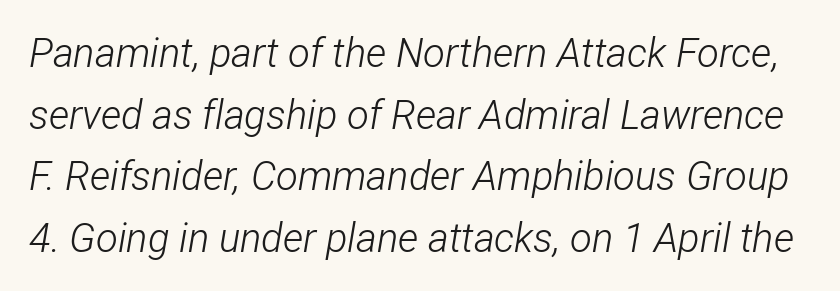
The image shows 40 px light, condensed type, italic (leaning right); set normal line spacing (1.54x), normal letter spacing, not underlined; low stroke contrast and a medium x-height.
